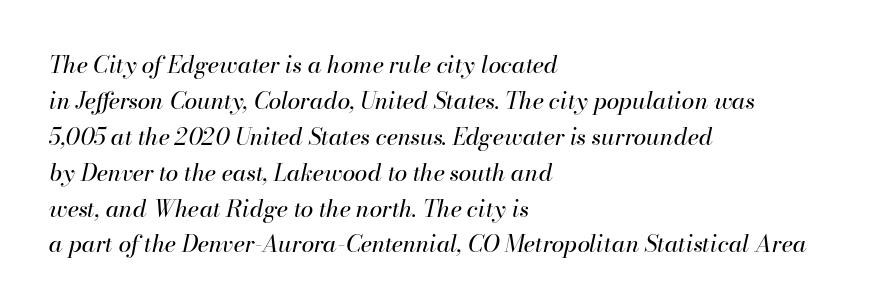
{"italic": "yes", "lean": "right", "slant_degrees": 13, "bold": "no", "underline": "no", "align": "left", "line_spacing": "normal", "line_spacing_ratio": 1.56, "letter_spacing": "normal", "letter_spacing_em": 0.0, "glyph_px": 23}
